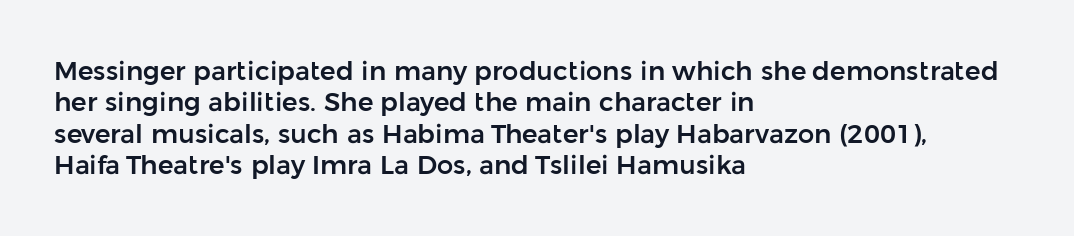
The image shows 26 px text type, upright; set left-aligned, line spacing 1.21x, normal letter spacing, not underlined.
